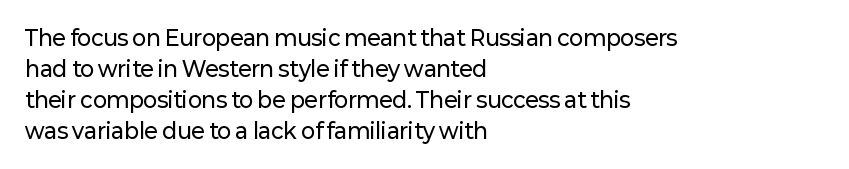
Q: Is the text italic (slanted)? A: No, it is upright.
Q: Is the text underlined? A: No.
Q: How is the paragraph aligned? A: Left-aligned.
Q: Is the spacing between letters normal or unusually wide? A: Normal.
Q: Is the spacing between lines tight, normal or loose? A: Normal.
